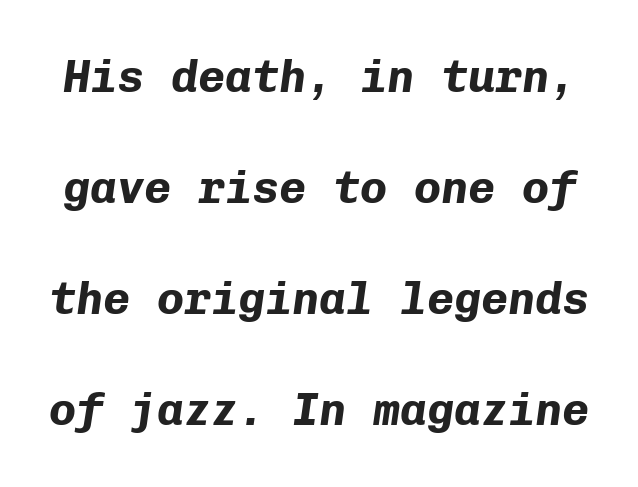
The image shows 45 px bold type, italic (leaning right), monospaced; set loose line spacing (2.47x), normal letter spacing, not underlined; low stroke contrast and a medium x-height.
